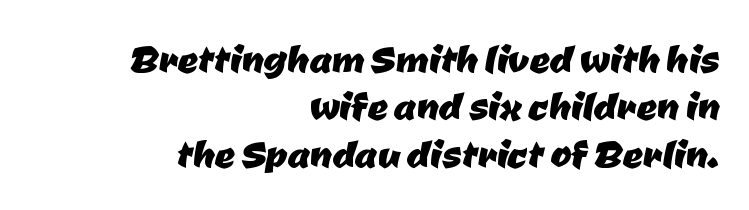
Q: Is the typeface a serif or a sans-serif typeface? A: Sans-serif.
Q: Is the text underlined? A: No.
Q: How is the paragraph aligned? A: Right-aligned.
Q: Is the spacing between letters normal or unusually wide? A: Normal.
Q: Is the spacing between lines tight, normal or loose? A: Tight.
Q: Width (condensed, normal, or wide)? A: Normal.
Q: Stroke contrast? A: Low.
Q: x-height? A: Medium.
Q: Monospaced? A: No.
